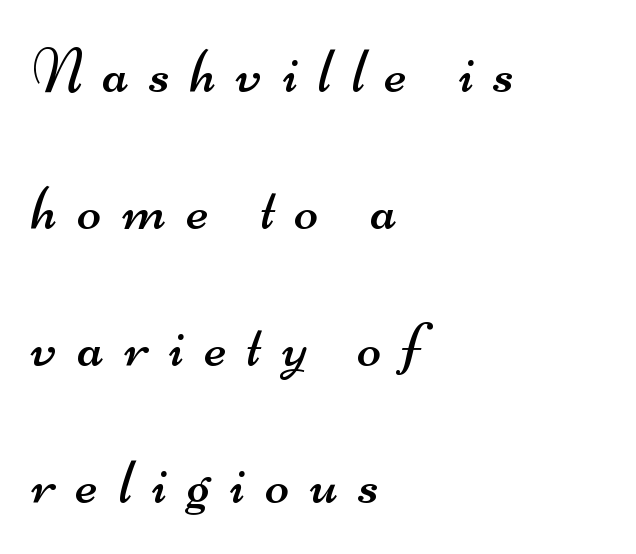
The baseline area is clear. How are the letters spaced? Widely, with obvious added tracking. Heft: none added — not bold. Proportional: the letters do not fall into vertical columns.
